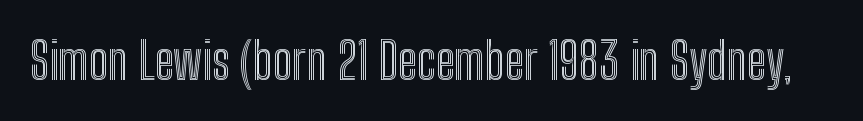
The image shows 50 px condensed type, upright; set normal letter spacing, not underlined; a medium x-height.
